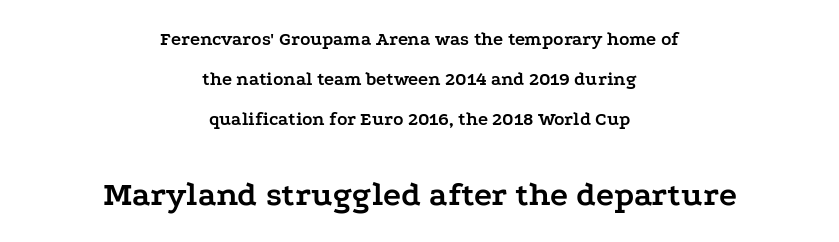
Q: Is the text bold? A: Yes.
Q: Is the text italic (slanted)? A: No, it is upright.
Q: Is the typeface a serif or a sans-serif typeface? A: Serif.
Q: Is the text underlined? A: No.
Q: How is the paragraph aligned? A: Centered.
Q: Is the spacing between letters normal or unusually wide? A: Normal.
Q: Is the spacing between lines tight, normal or loose? A: Loose.
Q: Which block of text is set in a larger size, the first (top) or the second (bottom)? A: The second (bottom) one.
Q: Width (condensed, normal, or wide)? A: Wide.
Q: Stroke contrast? A: Low.
Q: x-height? A: Medium.
Q: Monospaced? A: No.
